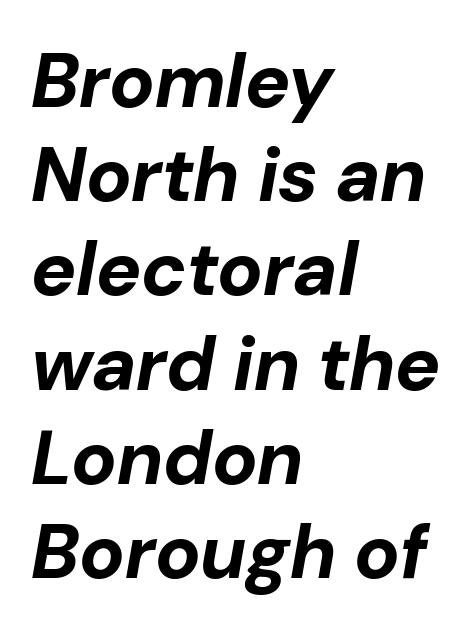
Caption: standard tracking, unaltered. All the whitespace from short lines collects on the right. Would a proofreader flag this as italicized? Yes. The passage shown is not underscored anywhere. What weight is shown? A full bold with thick strokes.
